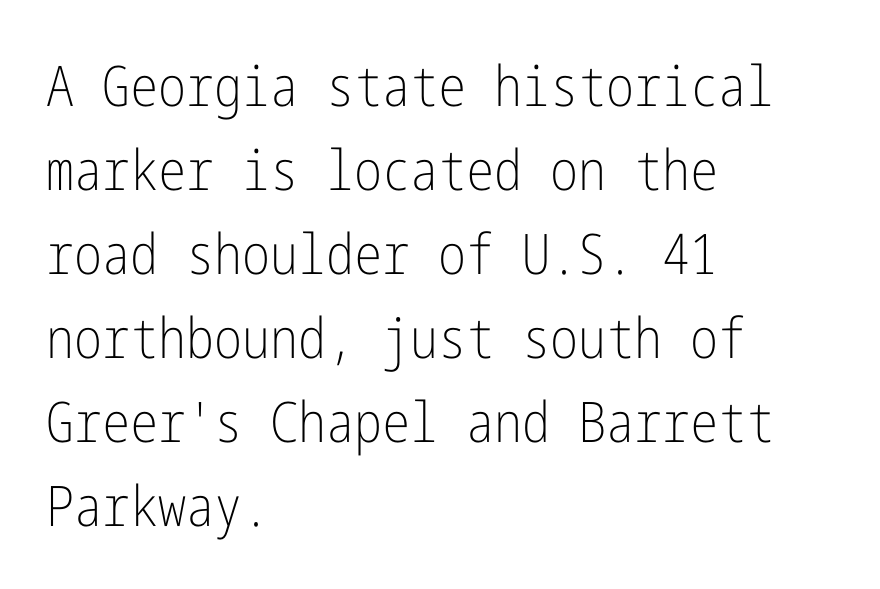
Q: Is the text bold? A: No.
Q: Is the text italic (slanted)? A: No, it is upright.
Q: Is the typeface a serif or a sans-serif typeface? A: Sans-serif.
Q: Is the text underlined? A: No.
Q: How is the paragraph aligned? A: Left-aligned.
Q: Is the spacing between letters normal or unusually wide? A: Normal.
Q: Is the spacing between lines tight, normal or loose? A: Normal.
Q: Width (condensed, normal, or wide)? A: Condensed.
Q: Stroke contrast? A: Low.
Q: x-height? A: Medium.
